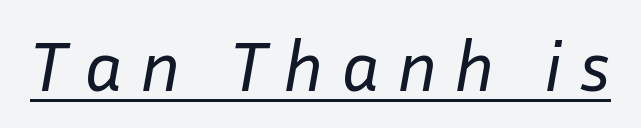
The image shows 71 px regular-weight type, italic (leaning right); set unusually wide letter spacing (+0.24 em), underlined; low stroke contrast and a medium x-height.
